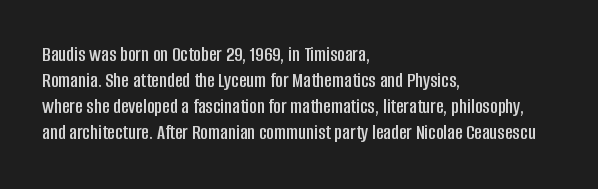
Q: Is the text italic (slanted)? A: No, it is upright.
Q: Is the text underlined? A: No.
Q: How is the paragraph aligned? A: Left-aligned.
Q: Is the spacing between letters normal or unusually wide? A: Normal.
